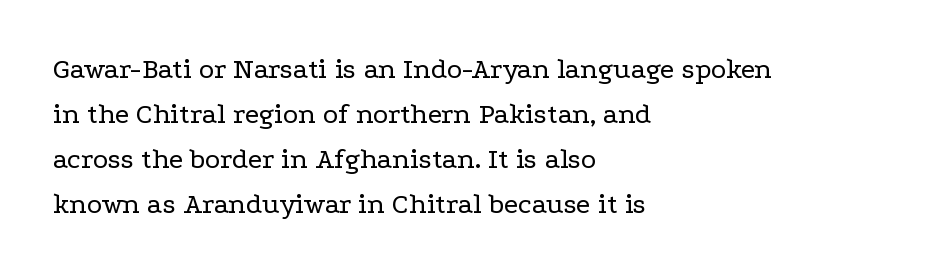
Rule under the text: the space is simply empty. Type style note: has serifs. Words appear dense and cohesive because spacing is normal. The passage is arranged the way most books set body copy — flush left. Posture: straight, roman, zero tilt.
